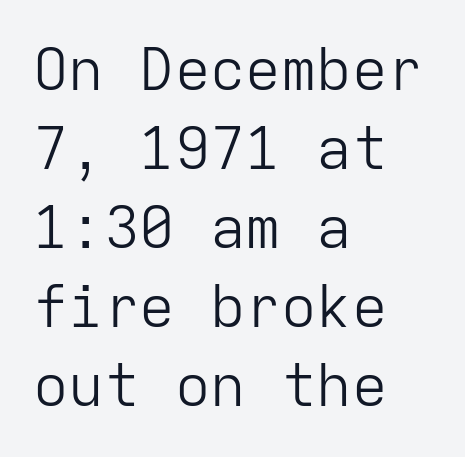
{"serif": "no", "italic": "no", "bold": "no", "weight": "light", "width": "normal", "stroke_contrast": "low", "x_height": "medium", "monospaced": "yes", "underline": "no", "align": "left", "line_spacing": "normal", "line_spacing_ratio": 1.34, "letter_spacing": "normal", "letter_spacing_em": 0.0, "glyph_px": 59}
